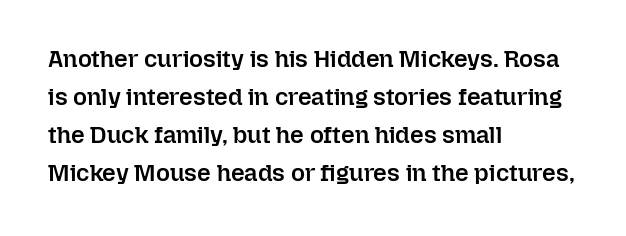
When letters stand straight like this, we call the style roman or upright. Look at the stroke-to-counter ratio: somewhat heavy, a semibold. Any mark beneath the type? The region is blank. The passage shown stacks its lines at a standard gap. No extra tracking has been applied to these lines.
